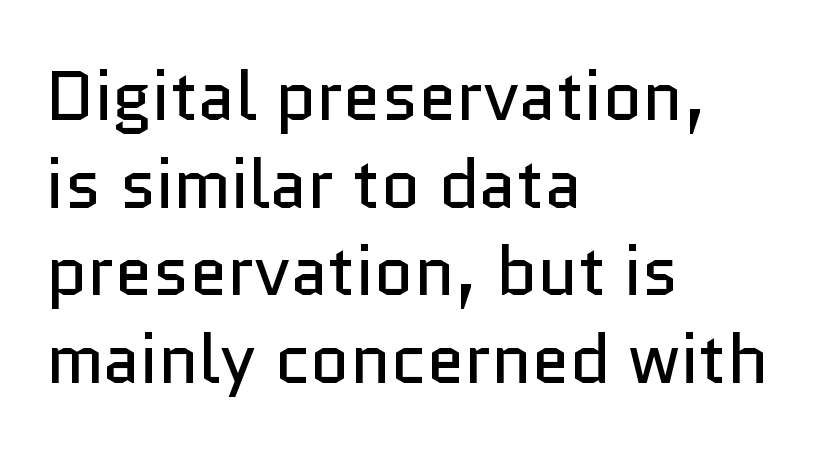
A typesetter would call this leading conventional body-copy spacing. Horizontal alignment here is leftward, the default for most running prose. The zone under the glyphs is completely vacant. The gaps between neighbouring characters are ordinary and unremarkable. Caption: face not bold, strokes unweighted.
